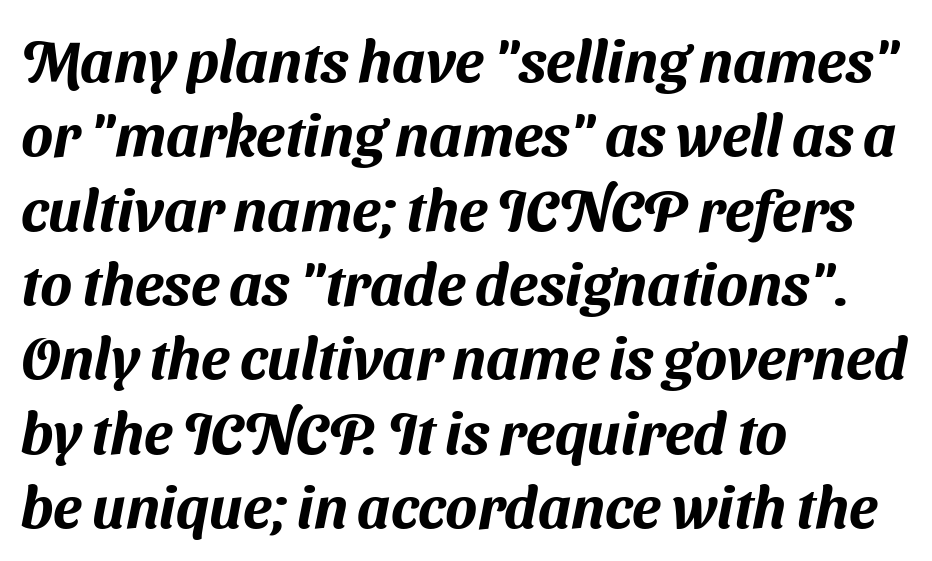
Q: Is the typeface a serif or a sans-serif typeface? A: Sans-serif.
Q: Is the text underlined? A: No.
Q: How is the paragraph aligned? A: Left-aligned.
Q: Is the spacing between letters normal or unusually wide? A: Normal.
Q: Is the spacing between lines tight, normal or loose? A: Normal.
Q: Width (condensed, normal, or wide)? A: Normal.
Q: Stroke contrast? A: Medium.
Q: x-height? A: Medium.
Q: Monospaced? A: No.
